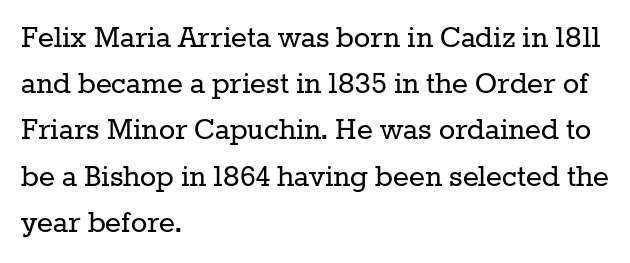
Q: Is the text bold? A: No.
Q: Is the text italic (slanted)? A: No, it is upright.
Q: Is the typeface a serif or a sans-serif typeface? A: Serif.
Q: Is the text underlined? A: No.
Q: How is the paragraph aligned? A: Left-aligned.
Q: Is the spacing between letters normal or unusually wide? A: Normal.
Q: Is the spacing between lines tight, normal or loose? A: Normal.
Q: Width (condensed, normal, or wide)? A: Normal.
Q: Stroke contrast? A: Low.
Q: x-height? A: Medium.
Q: Monospaced? A: No.
